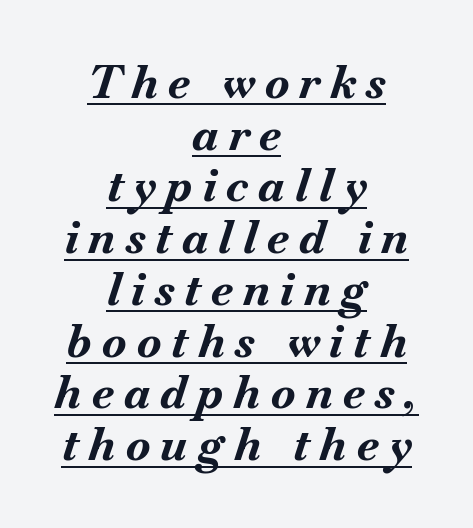
{"italic": "yes", "lean": "right", "slant_degrees": 18, "bold": "yes", "weight": "bold", "width": "normal", "stroke_contrast": "medium", "x_height": "small", "monospaced": "no", "underline": "yes", "align": "center", "line_spacing": "tight", "line_spacing_ratio": 1.15, "letter_spacing": "wide", "letter_spacing_em": 0.23, "glyph_px": 45}
